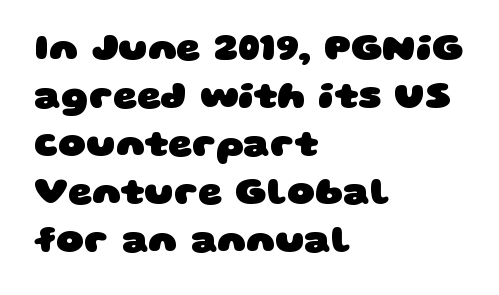
{"serif": "no", "bold": "yes", "weight": "heavy", "width": "wide", "stroke_contrast": "low", "x_height": "large", "monospaced": "no", "underline": "no", "align": "left", "line_spacing": "normal", "line_spacing_ratio": 1.26, "letter_spacing": "normal", "letter_spacing_em": 0.0, "glyph_px": 38}
